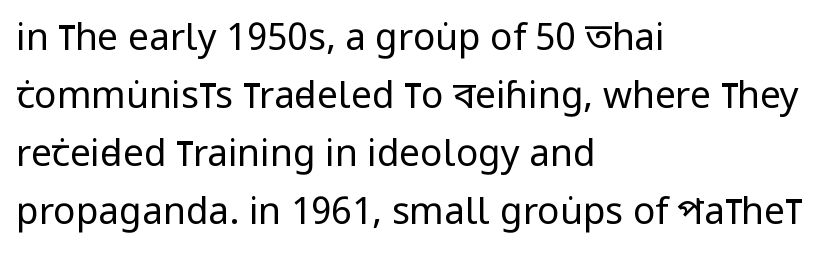
{"serif": "no", "italic": "no", "bold": "no", "weight": "regular", "width": "condensed", "stroke_contrast": "low", "x_height": "large", "monospaced": "no", "underline": "no", "align": "left", "line_spacing": "normal", "line_spacing_ratio": 1.57, "letter_spacing": "normal", "letter_spacing_em": 0.0, "glyph_px": 37}
